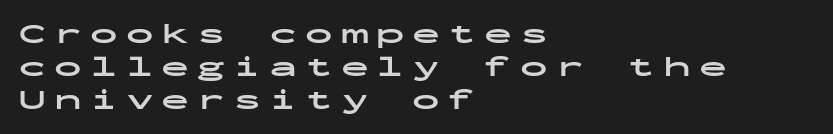
Q: Is the text bold? A: Yes.
Q: Is the text italic (slanted)? A: No, it is upright.
Q: Is the typeface a serif or a sans-serif typeface? A: Sans-serif.
Q: Is the text underlined? A: No.
Q: How is the paragraph aligned? A: Left-aligned.
Q: Is the spacing between letters normal or unusually wide? A: Unusually wide.
Q: Width (condensed, normal, or wide)? A: Wide.
Q: Stroke contrast? A: Low.
Q: x-height? A: Medium.
Q: Monospaced? A: Yes.
